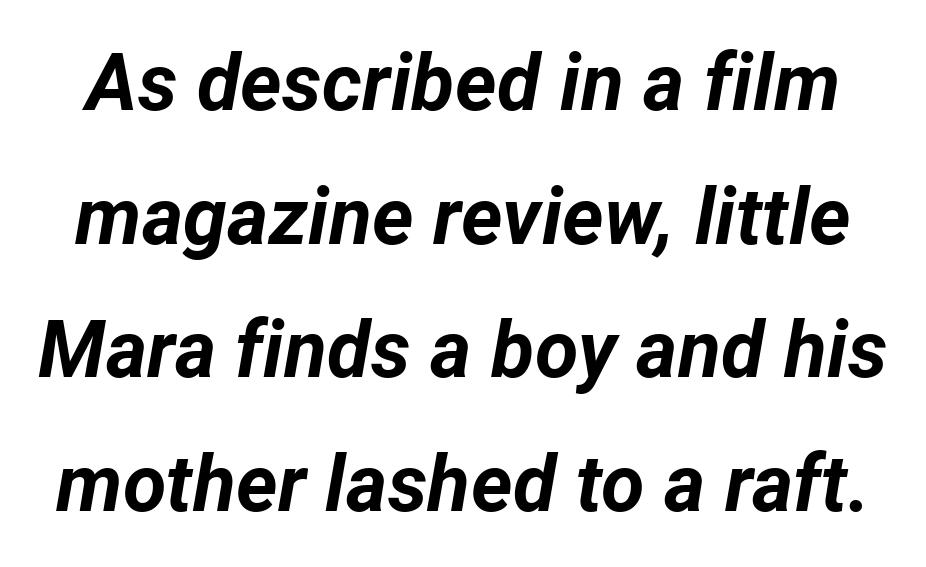
The image shows 79 px bold type, italic (leaning right); set normal line spacing (1.69x), normal letter spacing, not underlined; low stroke contrast and a medium x-height.
